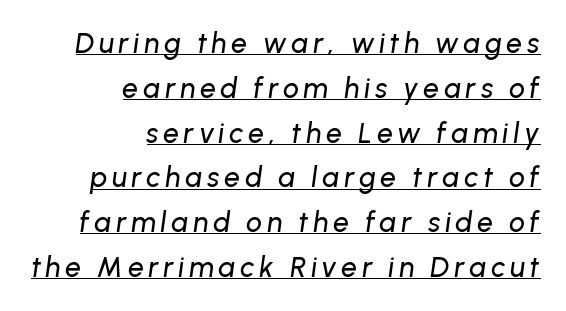
Q: Is the text italic (slanted)? A: Yes, it leans right by about 8 degrees.
Q: Is the text underlined? A: Yes.
Q: How is the paragraph aligned? A: Right-aligned.
Q: Is the spacing between lines tight, normal or loose? A: Normal.
Q: Width (condensed, normal, or wide)? A: Normal.
Q: Stroke contrast? A: Low.
Q: x-height? A: Medium.
Q: Monospaced? A: No.
